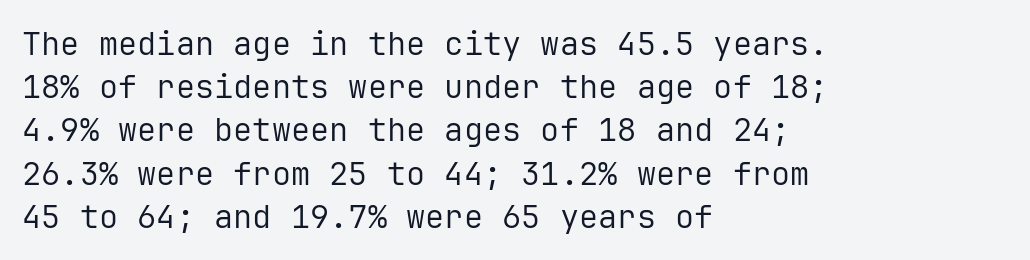
{"serif": "no", "italic": "no", "bold": "no", "weight": "regular", "width": "normal", "stroke_contrast": "low", "x_height": "medium", "monospaced": "yes", "underline": "no", "align": "left", "line_spacing": "normal", "line_spacing_ratio": 1.35, "letter_spacing": "normal", "letter_spacing_em": 0.0, "glyph_px": 32}
